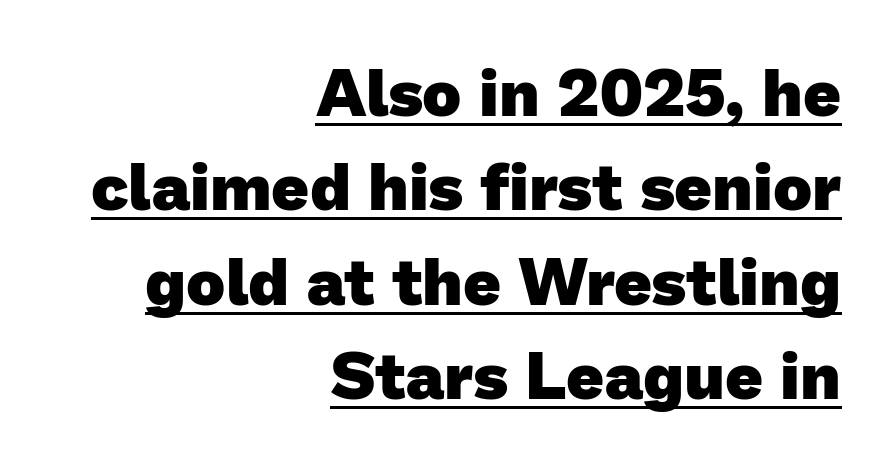
Typographic density is high because the face is bold. The compositor pushed each line to the right boundary. The designer went with a sans here, leaving each stem footless. Leading: standard. You can see a thin bar hugging the bottom of the glyphs.
